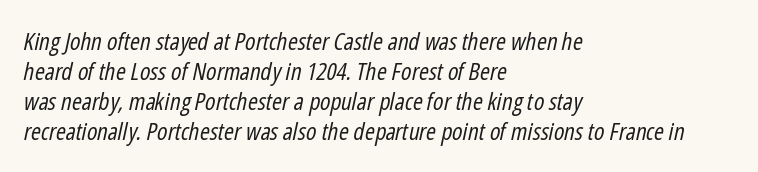
Observe the ordinary spacing: letters are neighbours, not strangers. The specimen omits any rule beneath the text block's lines. The cut favours lightness, reaching ordinary text weight at its darkest. Teacher's note: observe the even left margin — that is flush-left alignment. When letters slant like this, we call the style italic.
